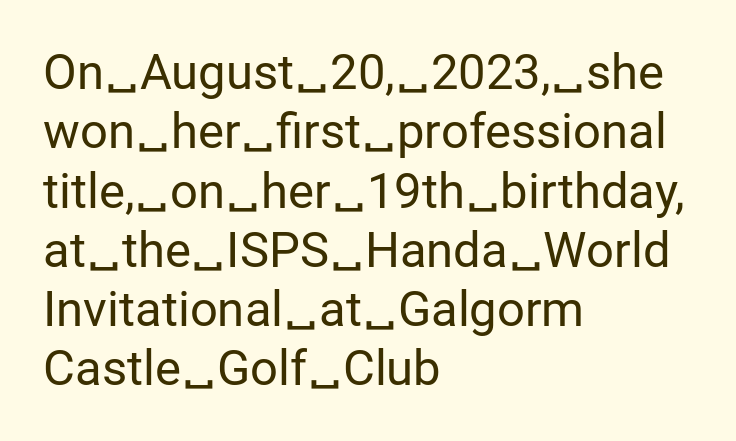
The image shows 49 px regular-weight sans-serif type, upright; set left-aligned, line spacing 1.21x, normal letter spacing, not underlined; low stroke contrast and a medium x-height.
